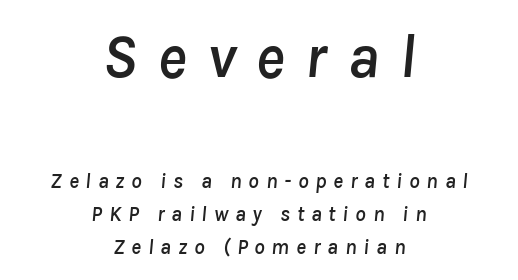
Q: Is the text italic (slanted)? A: Yes, it leans right by about 8 degrees.
Q: Is the text underlined? A: No.
Q: How is the paragraph aligned? A: Centered.
Q: Is the spacing between letters normal or unusually wide? A: Unusually wide.
Q: Is the spacing between lines tight, normal or loose? A: Normal.
Q: Which block of text is set in a larger size, the first (top) or the second (bottom)? A: The first (top) one.
Q: Width (condensed, normal, or wide)? A: Normal.
Q: Stroke contrast? A: Low.
Q: x-height? A: Medium.
Q: Monospaced? A: No.
